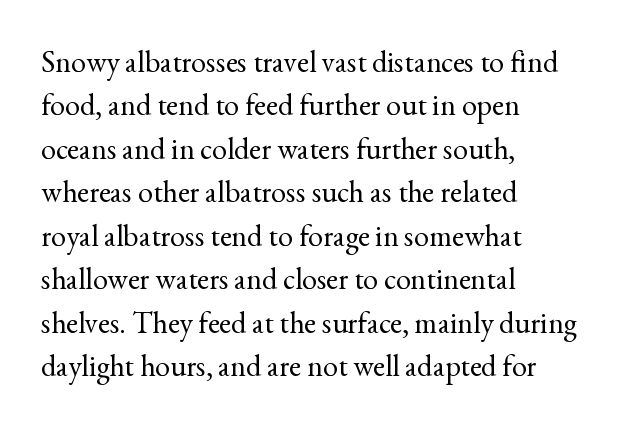
Q: Is the text bold? A: No.
Q: Is the text italic (slanted)? A: No, it is upright.
Q: Is the typeface a serif or a sans-serif typeface? A: Serif.
Q: Is the text underlined? A: No.
Q: How is the paragraph aligned? A: Left-aligned.
Q: Is the spacing between letters normal or unusually wide? A: Normal.
Q: Is the spacing between lines tight, normal or loose? A: Normal.
Q: Width (condensed, normal, or wide)? A: Normal.
Q: x-height? A: Small.
Q: Monospaced? A: No.
